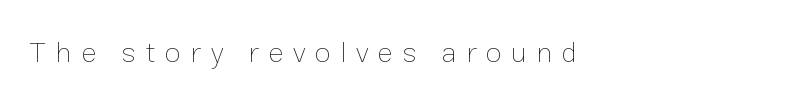
{"italic": "no", "bold": "no", "weight": "thin", "width": "normal", "stroke_contrast": "low", "x_height": "medium", "monospaced": "no", "underline": "no", "letter_spacing": "wide", "letter_spacing_em": 0.33, "glyph_px": 29}
